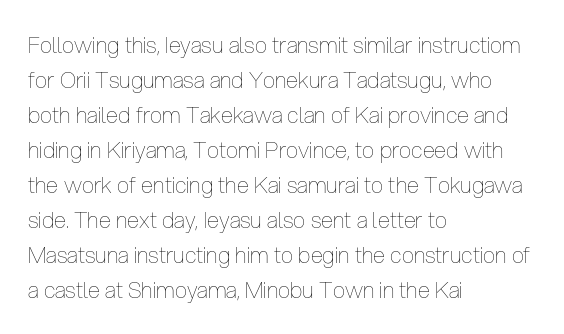
Every stem runs plumb, perpendicular to the baseline. Ink coverage per letter is moderate at most. Does extra space separate the letters? No, they use regular spacing. Line starts are locked; line ends wander. If you measured baseline to baseline, you'd find a middling distance.
